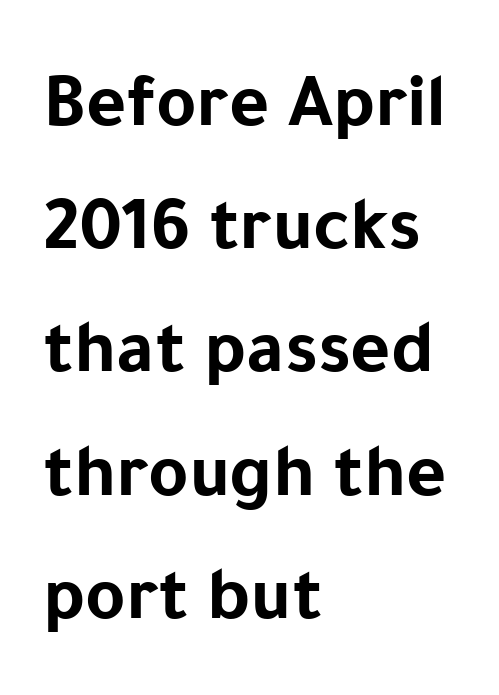
Q: Is the text bold? A: Yes.
Q: Is the text italic (slanted)? A: No, it is upright.
Q: Is the typeface a serif or a sans-serif typeface? A: Sans-serif.
Q: Is the text underlined? A: No.
Q: How is the paragraph aligned? A: Left-aligned.
Q: Is the spacing between letters normal or unusually wide? A: Normal.
Q: Is the spacing between lines tight, normal or loose? A: Normal.
Q: Width (condensed, normal, or wide)? A: Normal.
Q: Stroke contrast? A: Low.
Q: x-height? A: Medium.
Q: Monospaced? A: No.
